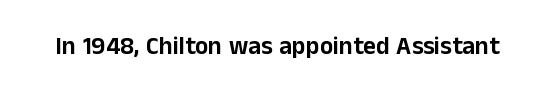
The image shows 25 px text type, upright; set normal letter spacing, not underlined.
